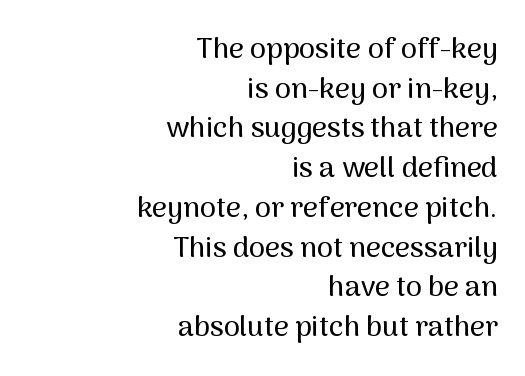
{"serif": "no", "italic": "no", "width": "normal", "stroke_contrast": "medium", "x_height": "medium", "monospaced": "no", "underline": "no", "align": "right", "line_spacing": "normal", "line_spacing_ratio": 1.37, "letter_spacing": "normal", "letter_spacing_em": 0.0, "glyph_px": 29}
